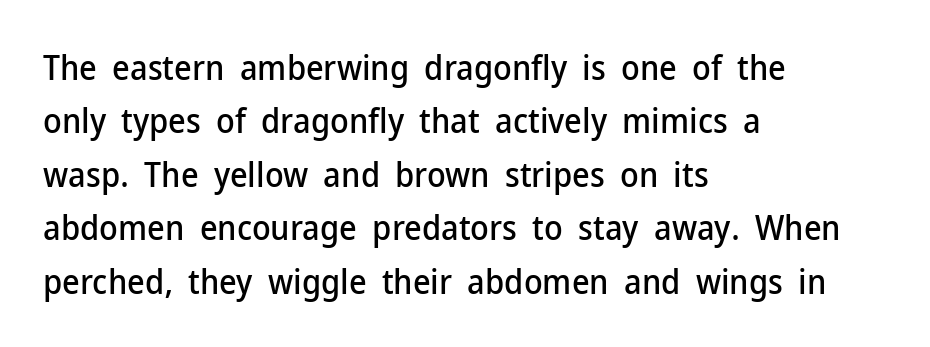
{"serif": "no", "italic": "no", "width": "normal", "stroke_contrast": "low", "x_height": "medium", "monospaced": "no", "underline": "no", "align": "left", "line_spacing": "normal", "line_spacing_ratio": 1.57, "letter_spacing": "normal", "letter_spacing_em": 0.0, "glyph_px": 34}
